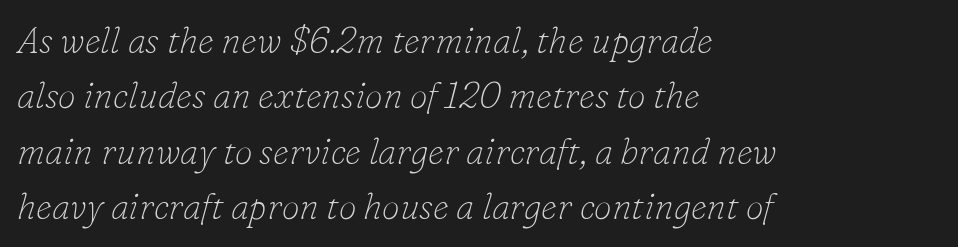
The image shows 36 px thin serif type, italic (leaning right); set left-aligned, normal line spacing (1.54x), normal letter spacing, not underlined; low stroke contrast and a small x-height.
